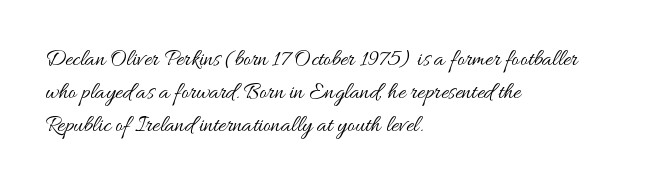
{"bold": "no", "underline": "no", "align": "left", "line_spacing": "normal", "line_spacing_ratio": 1.44, "letter_spacing": "normal", "letter_spacing_em": 0.0, "glyph_px": 23}
